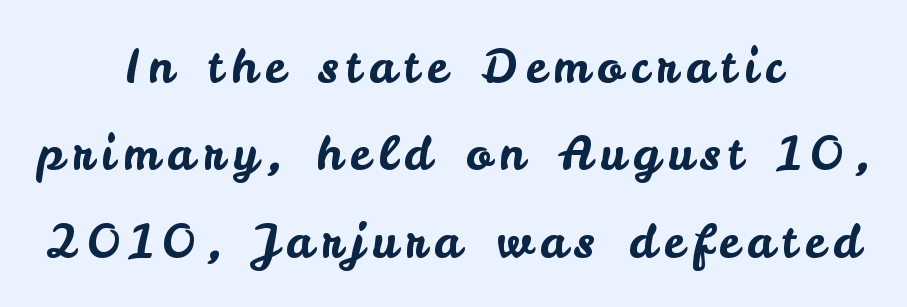
The rendering positions every line midway between the sides. The passage shown is typeset with a sans-serif family. Descenders are the only things crossing below the line. A typesetter would call this proportional, since set widths differ per character.
